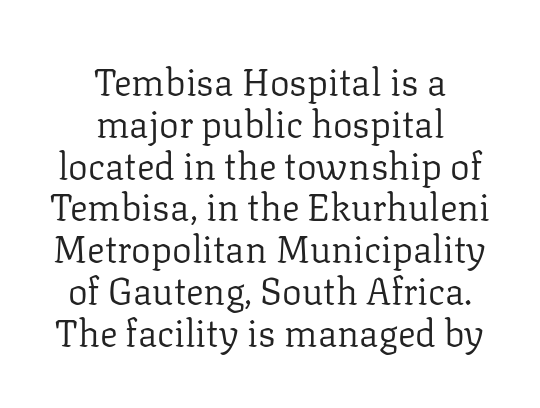
The image shows 37 px regular-weight serif type, upright; set centered, tight line spacing (1.13x), normal letter spacing, not underlined; low stroke contrast and a medium x-height.
